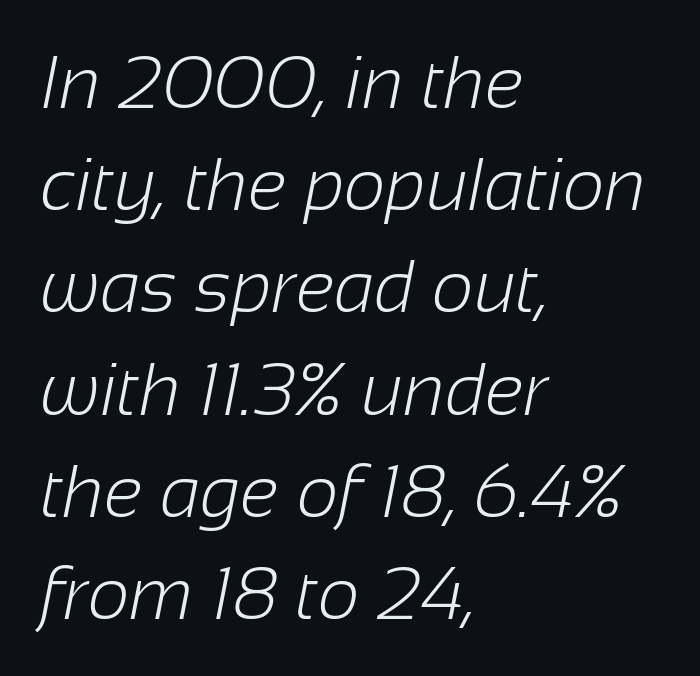
Letterform terminals end flat and unadorned throughout the passage. Clear beneath every line of the passage. Letter spacing: default. Whoever set this chose a conventional vertical rhythm. The setting favours the left margin, as ordinary paragraphs usually do. Weight: not bold — regular or lighter.
